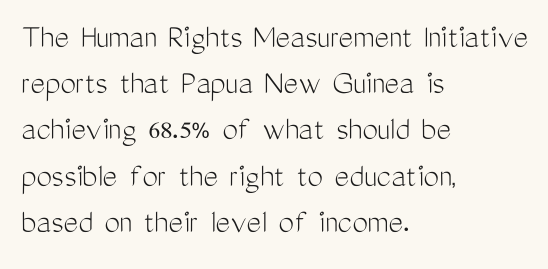
{"serif": "no", "italic": "no", "bold": "no", "weight": "light", "width": "condensed", "stroke_contrast": "medium", "x_height": "medium", "monospaced": "no", "underline": "no", "align": "left", "line_spacing": "normal", "line_spacing_ratio": 1.32, "letter_spacing": "normal", "letter_spacing_em": 0.0, "glyph_px": 35}
